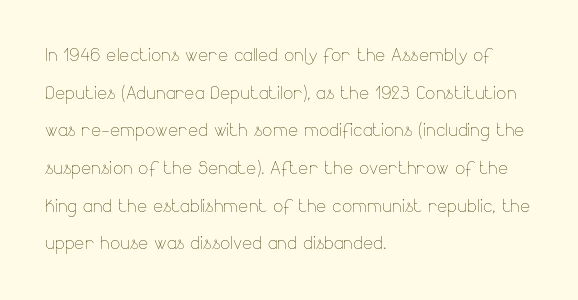
{"italic": "no", "bold": "no", "underline": "no", "align": "left", "line_spacing": "normal", "line_spacing_ratio": 1.57, "letter_spacing": "normal", "letter_spacing_em": 0.0, "glyph_px": 24}
